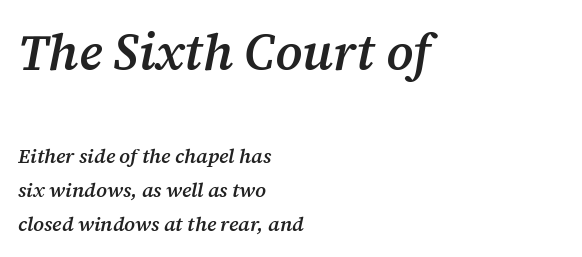
The image shows 50 px semibold serif type, italic (leaning right); set left-aligned, normal line spacing (1.69x), normal letter spacing, not underlined; the first (top) block is 2.5x larger; medium stroke contrast and a medium x-height.
